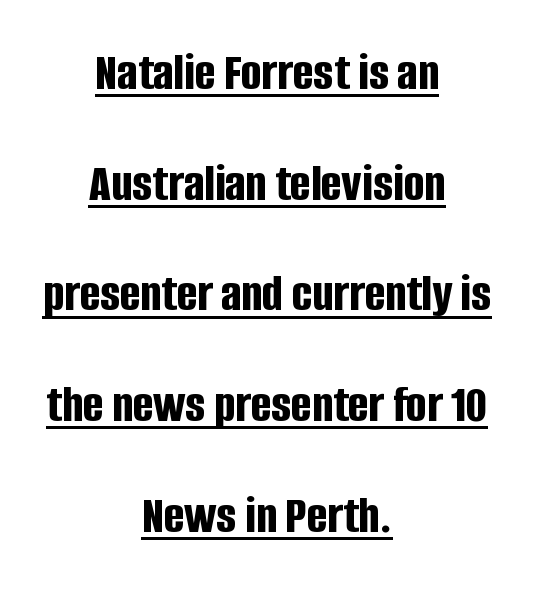
The image shows 54 px bold, condensed sans-serif type, upright; set centered, loose line spacing (2.05x), normal letter spacing, underlined; low stroke contrast and a large x-height.
